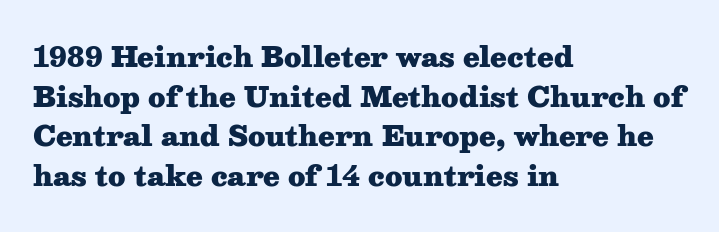
Q: Is the text bold? A: Yes.
Q: Is the text italic (slanted)? A: No, it is upright.
Q: Is the text underlined? A: No.
Q: How is the paragraph aligned? A: Left-aligned.
Q: Is the spacing between letters normal or unusually wide? A: Normal.
Q: Is the spacing between lines tight, normal or loose? A: Normal.
